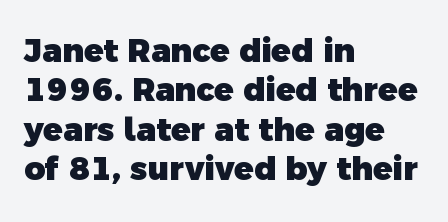
Strong, thick strokes mark this as bold type. The paragraph has a hard left edge and a soft right edge. Plain, unruled lines of type. Examine the stroke ends and you'll find no serifs.
